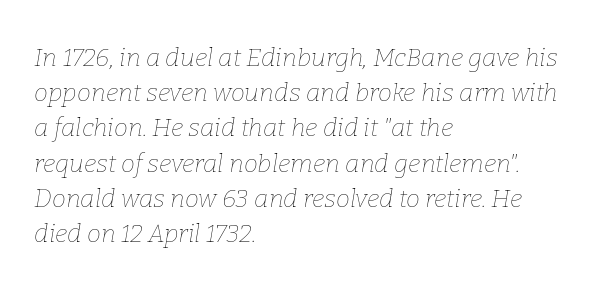
The image shows 25 px text type, italic (leaning right); set left-aligned, normal line spacing (1.41x), normal letter spacing, not underlined.
